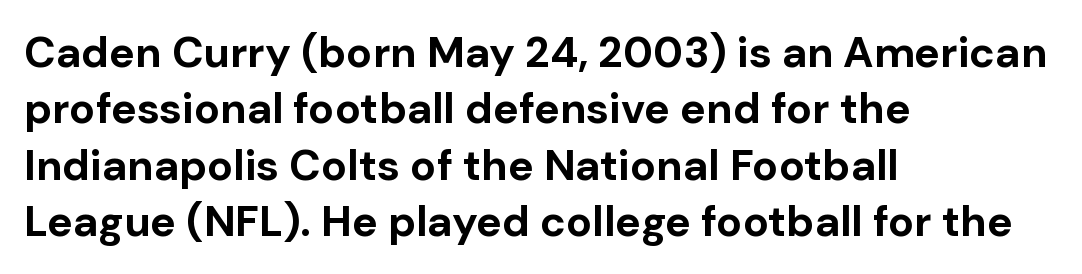
The image shows 43 px bold sans-serif type, upright; set left-aligned, normal line spacing (1.31x), normal letter spacing, not underlined; low stroke contrast and a medium x-height.
